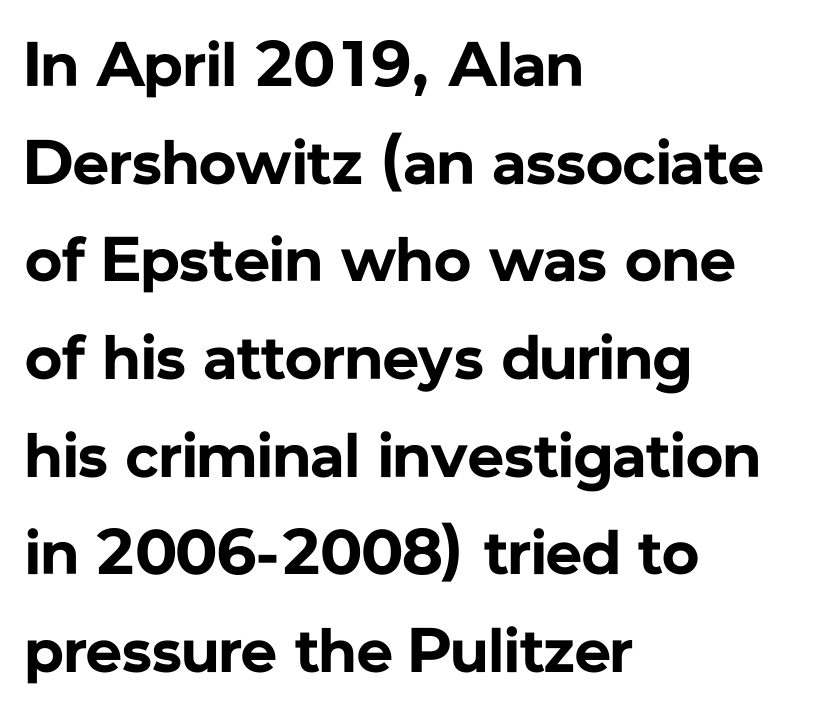
The image shows 63 px bold sans-serif type, upright; set left-aligned, normal line spacing (1.55x), normal letter spacing, not underlined; low stroke contrast and a medium x-height.
